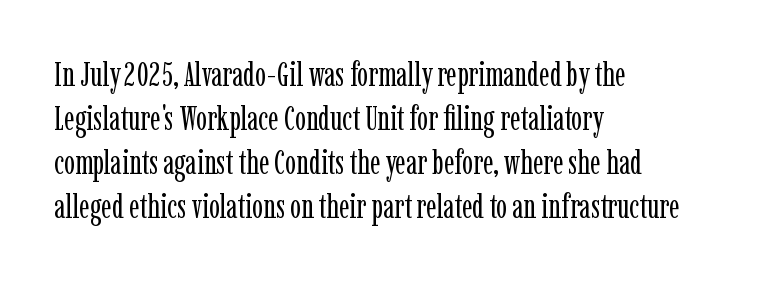
{"serif": "yes", "italic": "no", "bold": "no", "weight": "regular", "width": "condensed", "stroke_contrast": "low", "x_height": "medium", "monospaced": "no", "underline": "no", "align": "left", "line_spacing": "normal", "line_spacing_ratio": 1.33, "letter_spacing": "normal", "letter_spacing_em": 0.0, "glyph_px": 33}
